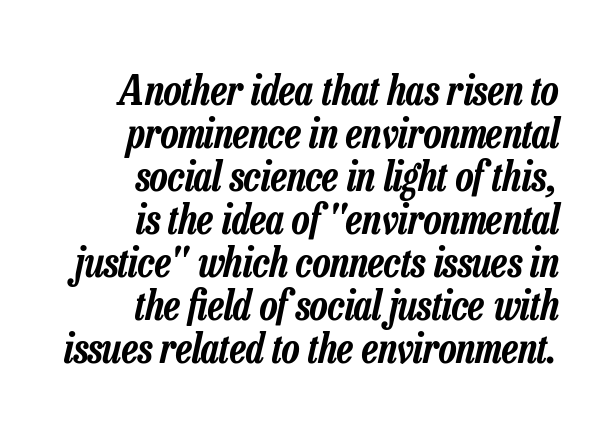
Bare-footed words on every line. In terms of posture, this sample is oblique. Default kerning and tracking; the words read as compact shapes. This sample trades vertical openness for compactness between lines. Reading down the block, your eye finds every line finishing at a fixed right position. A typesetter would call this proportional, since set widths differ per character.
